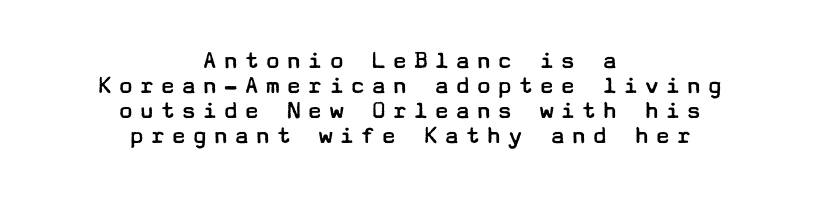
The image shows 26 px text type, upright; set centered, tight line spacing (0.96x), unusually wide letter spacing (+0.21 em), not underlined.
